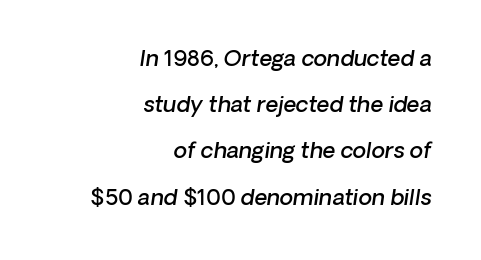
{"bold": "semi", "underline": "no", "align": "right", "line_spacing": "loose", "line_spacing_ratio": 2.1, "letter_spacing": "normal", "letter_spacing_em": 0.0, "glyph_px": 22}
